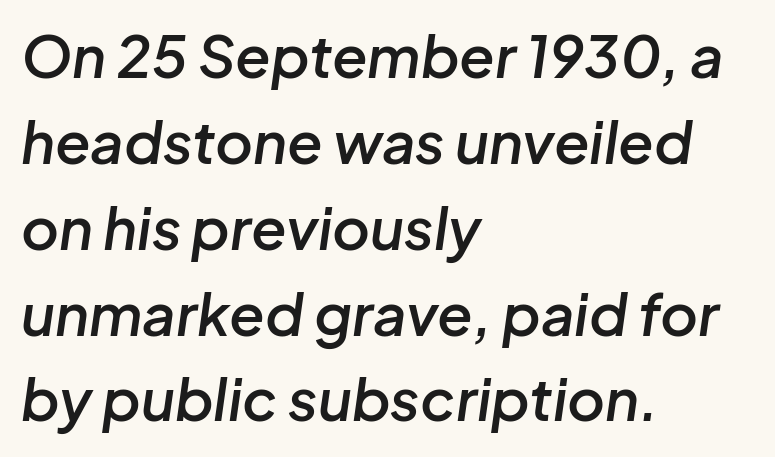
{"italic": "yes", "lean": "right", "slant_degrees": 8, "bold": "semi", "weight": "semibold", "width": "normal", "stroke_contrast": "low", "x_height": "medium", "monospaced": "no", "underline": "no", "align": "left", "line_spacing": "normal", "line_spacing_ratio": 1.48, "letter_spacing": "normal", "letter_spacing_em": 0.0, "glyph_px": 58}
